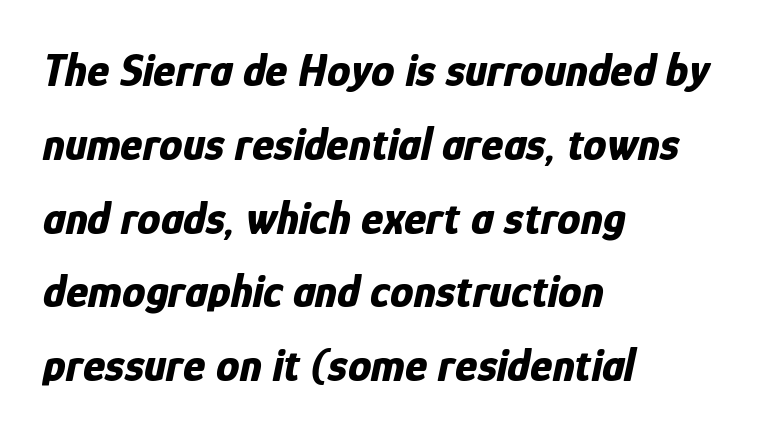
The image shows 47 px bold, condensed type, italic (leaning right); set left-aligned, normal line spacing (1.57x), normal letter spacing, not underlined; low stroke contrast and a medium x-height.
